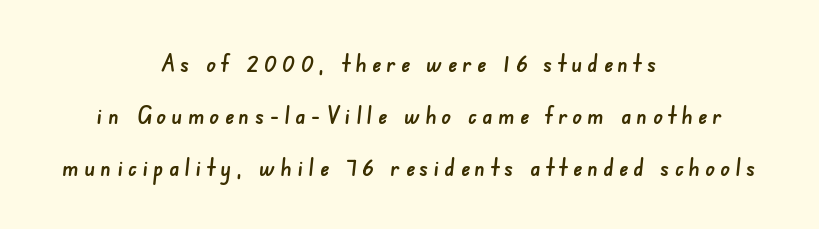
A centered setting, common on invitations and titles, is used for this passage. If you measured baseline to baseline, you'd find a long distance. The horizontal fit of the characters is loose and conspicuously gappy. The strip under each line holds only bare page.
